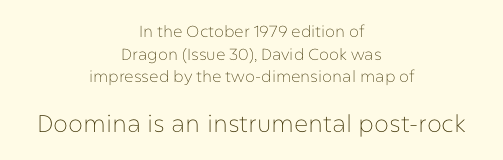
Q: Is the text bold? A: No.
Q: Is the text italic (slanted)? A: No, it is upright.
Q: Is the text underlined? A: No.
Q: How is the paragraph aligned? A: Centered.
Q: Is the spacing between letters normal or unusually wide? A: Normal.
Q: Is the spacing between lines tight, normal or loose? A: Normal.
Q: Which block of text is set in a larger size, the first (top) or the second (bottom)? A: The second (bottom) one.
